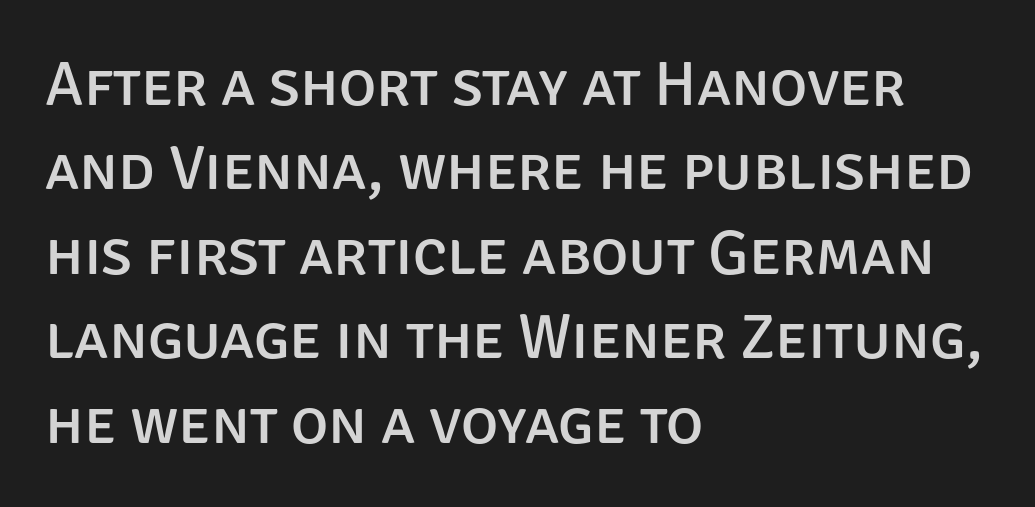
The image shows 63 px sans-serif type, upright; set left-aligned, normal line spacing (1.34x), normal letter spacing, not underlined; low stroke contrast and a large x-height.
